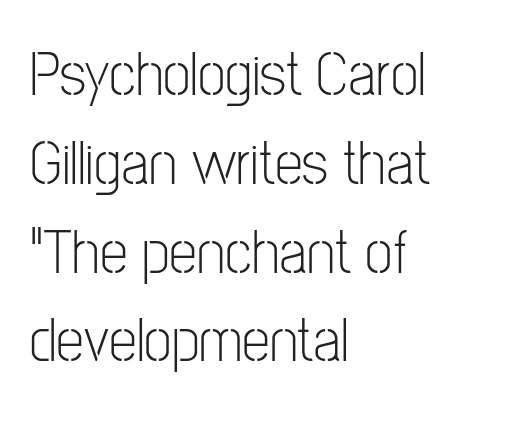
The image shows 63 px light, condensed sans-serif type, upright; set left-aligned, normal line spacing (1.41x), normal letter spacing, not underlined; low stroke contrast and a medium x-height.
